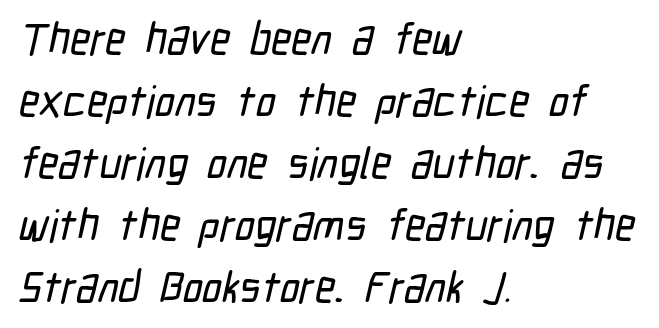
{"serif": "no", "width": "condensed", "stroke_contrast": "low", "x_height": "medium", "monospaced": "no", "underline": "no", "align": "left", "line_spacing": "normal", "line_spacing_ratio": 1.41, "letter_spacing": "normal", "letter_spacing_em": 0.0, "glyph_px": 44}
